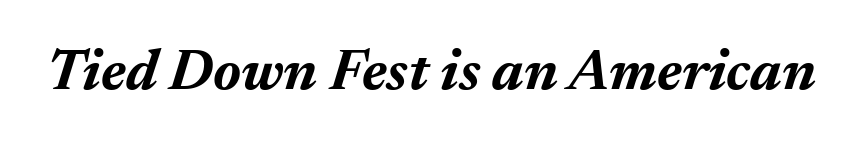
Q: Is the text bold? A: Yes.
Q: Is the text italic (slanted)? A: Yes, it leans right by about 17 degrees.
Q: Is the text underlined? A: No.
Q: Is the spacing between letters normal or unusually wide? A: Normal.
Q: Width (condensed, normal, or wide)? A: Normal.
Q: Stroke contrast? A: Medium.
Q: x-height? A: Medium.
Q: Monospaced? A: No.
